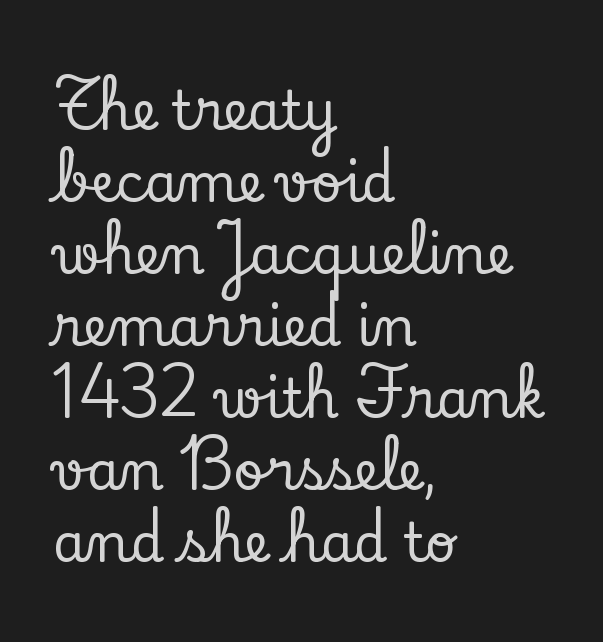
The image shows 53 px serif type, upright; set left-aligned, normal line spacing (1.36x), normal letter spacing, not underlined; low stroke contrast and a small x-height.
